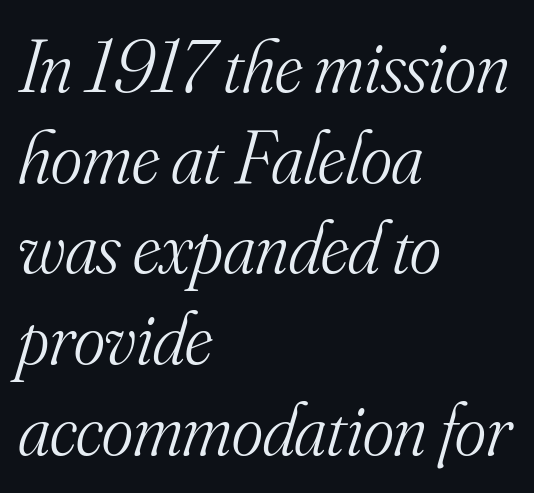
{"serif": "yes", "italic": "yes", "lean": "right", "slant_degrees": 16, "bold": "no", "weight": "light", "width": "normal", "stroke_contrast": "medium", "x_height": "small", "monospaced": "no", "underline": "no", "align": "left", "line_spacing_ratio": 1.21, "letter_spacing": "normal", "letter_spacing_em": 0.0, "glyph_px": 75}
